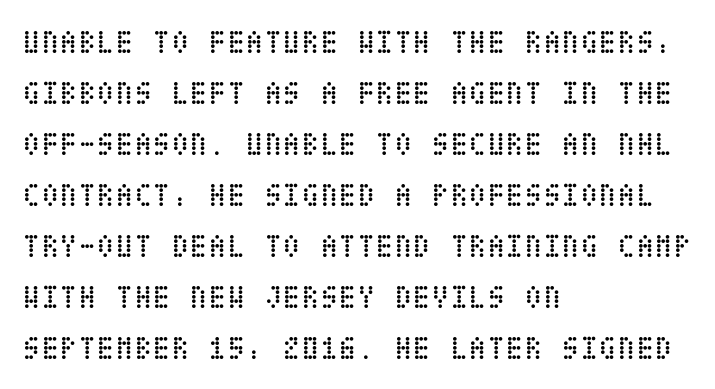
The image shows 34 px regular-weight, condensed type, upright; set left-aligned, normal line spacing (1.5x), normal letter spacing, not underlined; low stroke contrast and a large x-height.
